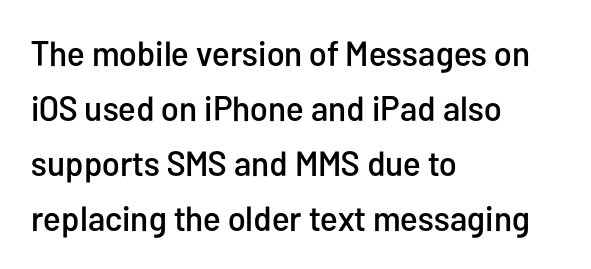
The image shows 35 px condensed sans-serif type, upright; set left-aligned, normal line spacing (1.57x), normal letter spacing, not underlined; low stroke contrast and a medium x-height.
